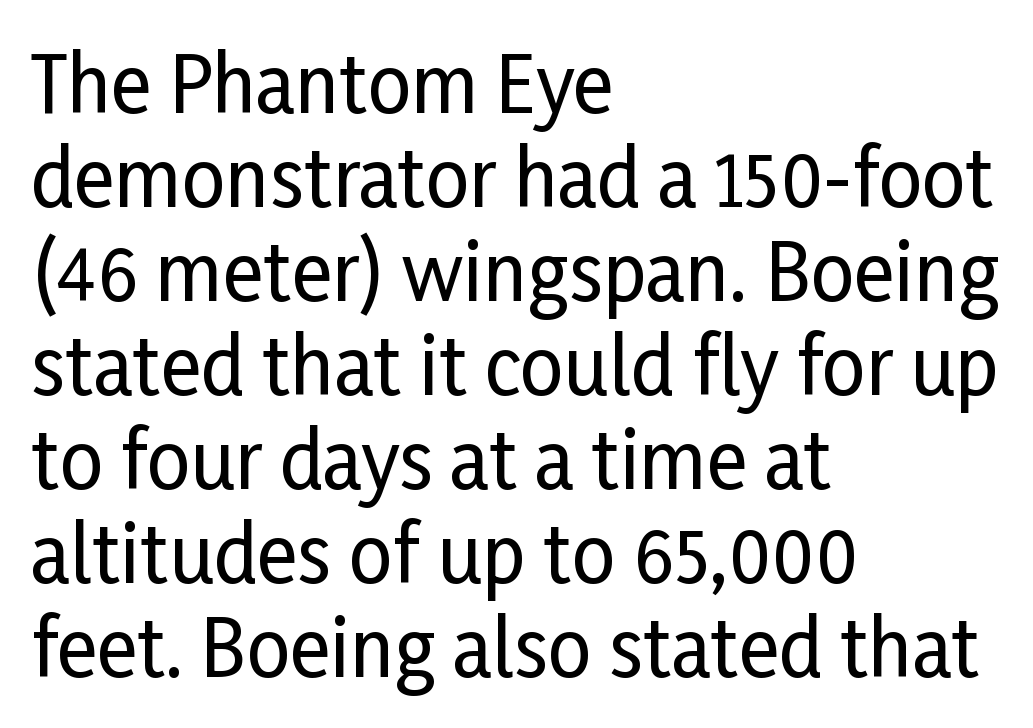
{"serif": "no", "italic": "no", "width": "condensed", "stroke_contrast": "low", "x_height": "medium", "monospaced": "no", "underline": "no", "align": "left", "line_spacing_ratio": 1.22, "letter_spacing": "normal", "letter_spacing_em": 0.0, "glyph_px": 77}
